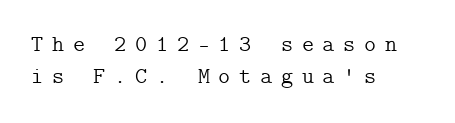
{"italic": "no", "bold": "no", "underline": "no", "align": "left", "line_spacing": "normal", "line_spacing_ratio": 1.37, "letter_spacing": "wide", "letter_spacing_em": 0.38, "glyph_px": 23}
